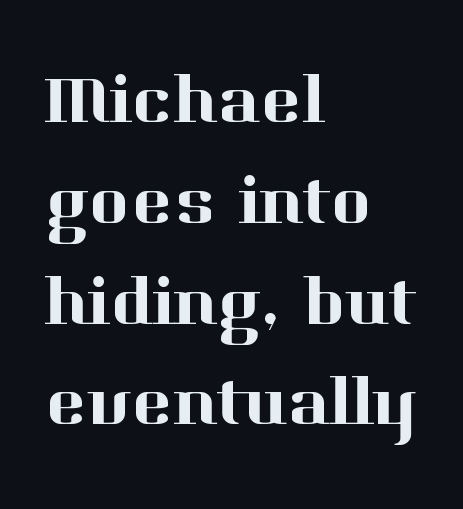
The lines are quadded left. A typesetter would call this leading conventional body-copy spacing. Think of a printed novel: that variable character pitch is what you see here. A roman cut, with each character standing at attention. This sample uses a serif face. Lines of text with bare space underneath.
